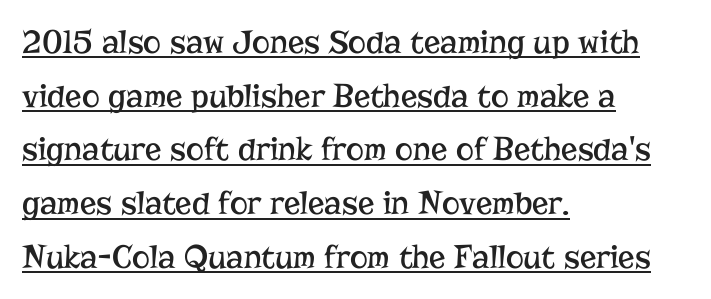
A typesetter would call this proportional, since set widths differ per character. Weight: not bold — regular or lighter. These lines are composed in type with serifs. This block has exactly the height ordinary leading produces. One-word summary of the alignment: left. Glyph-to-glyph distance matches everyday printed text.
